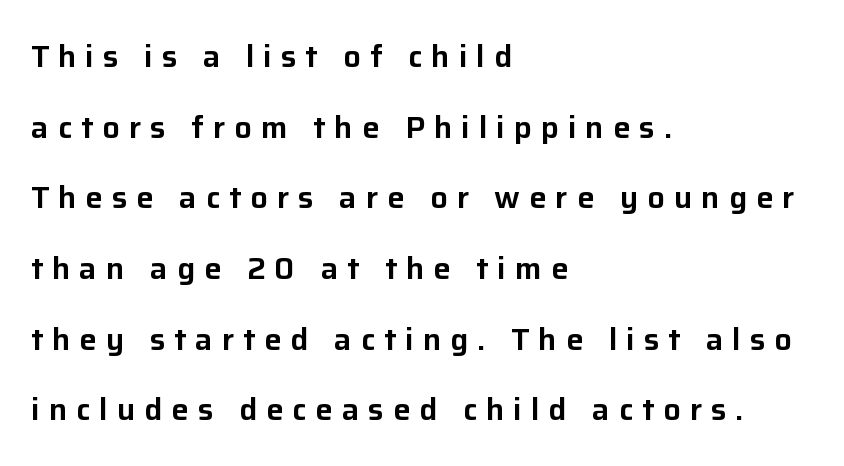
{"serif": "no", "italic": "no", "width": "normal", "stroke_contrast": "low", "x_height": "medium", "monospaced": "no", "underline": "no", "align": "left", "line_spacing": "loose", "line_spacing_ratio": 2.28, "letter_spacing": "wide", "letter_spacing_em": 0.29, "glyph_px": 31}
